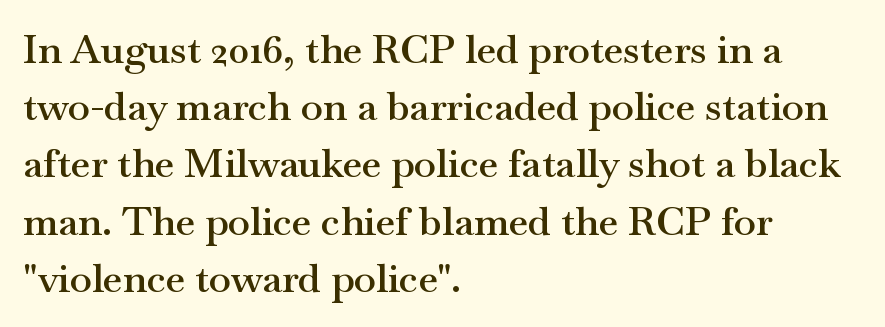
The image shows 40 px semibold, wide serif type, upright; set left-aligned, normal line spacing (1.43x), normal letter spacing, not underlined; medium stroke contrast and a small x-height.
